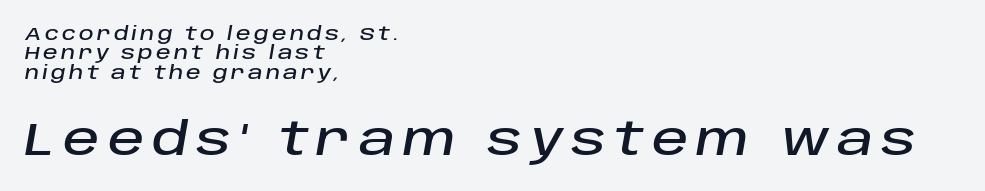
Alignment: flush left. Proportional: the letters do not fall into vertical columns. When letters slant like this, we call the style italic. Just letters on the line, the space beneath them empty.
